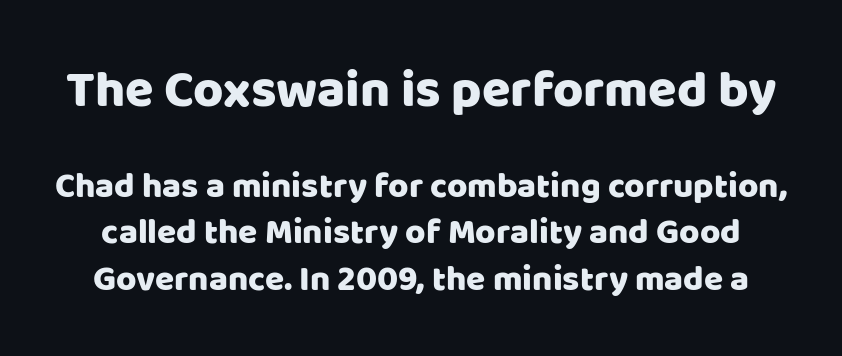
{"serif": "no", "italic": "no", "width": "normal", "stroke_contrast": "low", "x_height": "large", "monospaced": "no", "underline": "no", "line_spacing": "normal", "line_spacing_ratio": 1.32, "letter_spacing": "normal", "letter_spacing_em": 0.0, "larger_block": "first", "size_ratio": 1.49, "glyph_px": 52}
